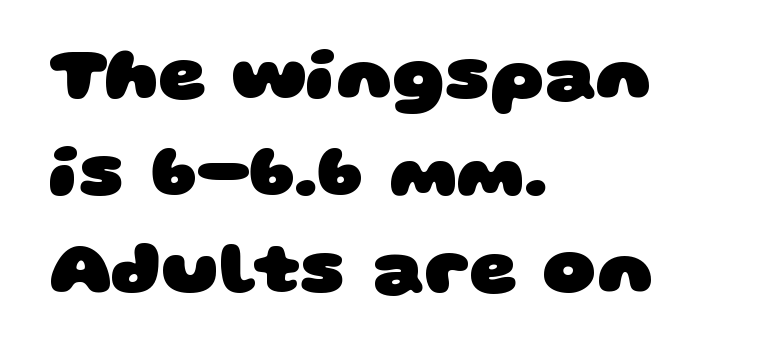
Q: Is the text bold? A: Yes.
Q: Is the typeface a serif or a sans-serif typeface? A: Sans-serif.
Q: Is the text underlined? A: No.
Q: How is the paragraph aligned? A: Left-aligned.
Q: Is the spacing between letters normal or unusually wide? A: Normal.
Q: Is the spacing between lines tight, normal or loose? A: Normal.
Q: Width (condensed, normal, or wide)? A: Wide.
Q: Stroke contrast? A: Low.
Q: x-height? A: Large.
Q: Monospaced? A: No.
